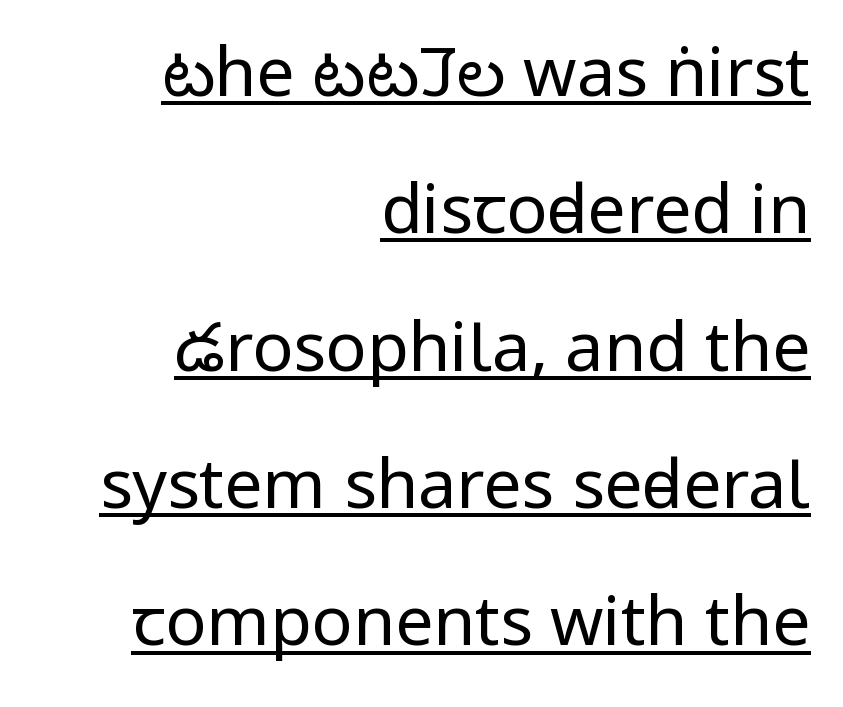
The image shows 68 px regular-weight, condensed sans-serif type, upright; set right-aligned, loose line spacing (2.02x), normal letter spacing, underlined; low stroke contrast and a large x-height.
